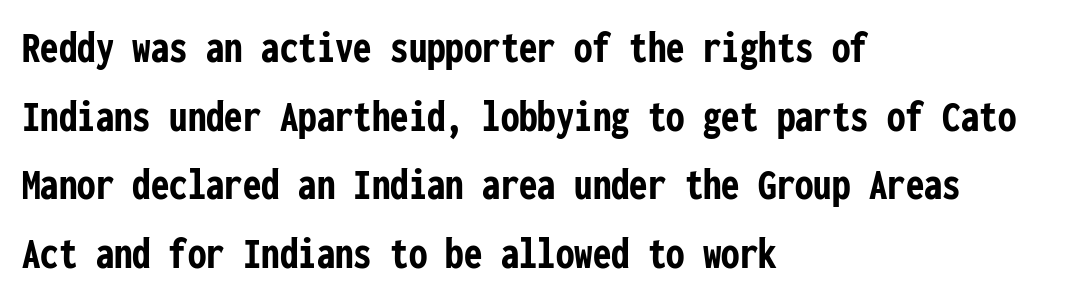
{"serif": "no", "italic": "no", "bold": "yes", "weight": "semibold", "width": "condensed", "stroke_contrast": "low", "x_height": "medium", "monospaced": "yes", "underline": "no", "align": "left", "line_spacing": "normal", "line_spacing_ratio": 1.49, "letter_spacing": "normal", "letter_spacing_em": 0.0, "glyph_px": 46}
